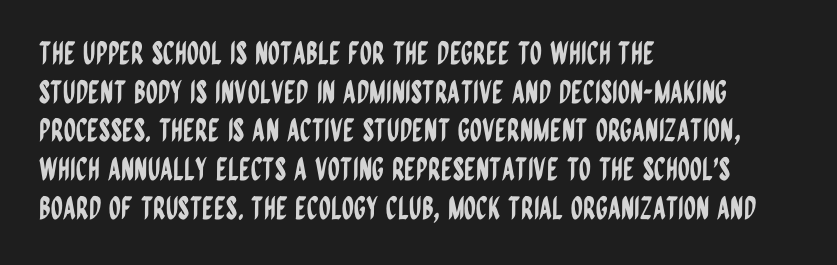
{"serif": "no", "italic": "no", "width": "condensed", "stroke_contrast": "low", "x_height": "large", "monospaced": "no", "underline": "no", "align": "left", "line_spacing": "normal", "line_spacing_ratio": 1.25, "letter_spacing": "normal", "letter_spacing_em": 0.0, "glyph_px": 31}
